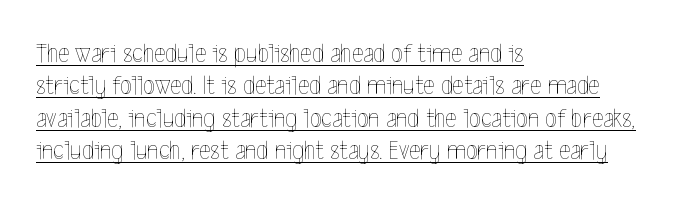
The image shows 27 px text type, upright; set left-aligned, line spacing 1.2x, normal letter spacing, underlined.
